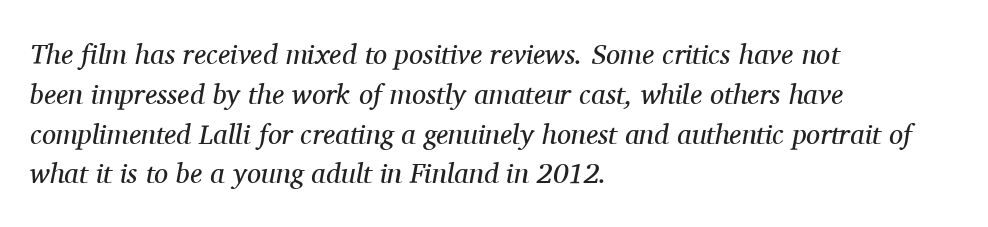
These lines sit exactly where default settings would place them. This rendering uses left alignment, leaving the right contour irregular. These lines were composed using italics. The face used here is proportionally spaced, like ordinary book or web type. Each word holds together tightly as a unit, with standard inter-letter gaps.
